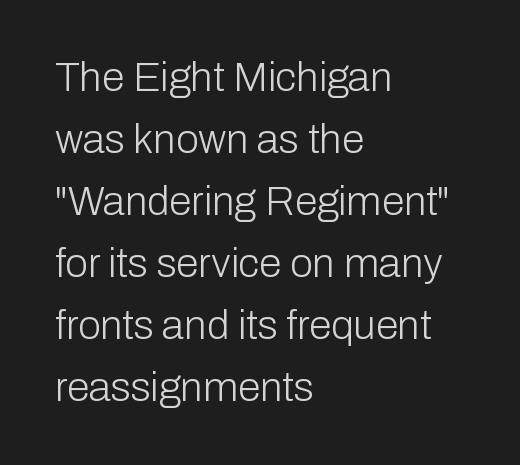
The image shows 41 px light sans-serif type, upright; set left-aligned, normal line spacing (1.51x), normal letter spacing, not underlined; low stroke contrast and a medium x-height.
